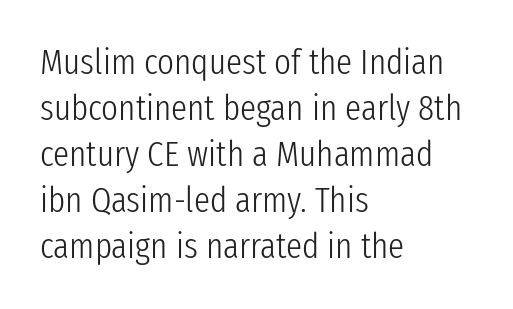
The image shows 36 px light, condensed sans-serif type, upright; set left-aligned, normal line spacing (1.28x), normal letter spacing, not underlined; low stroke contrast and a medium x-height.
